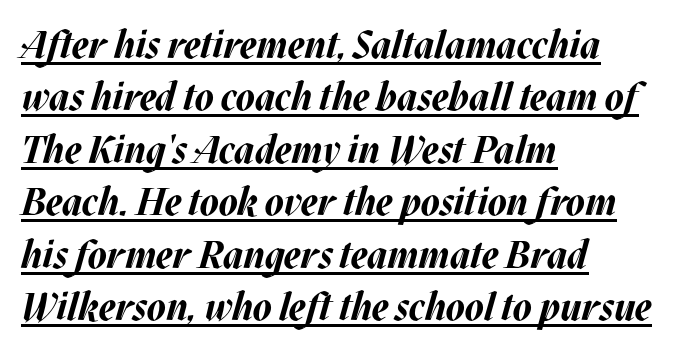
The image shows 38 px bold type, italic (leaning right); set left-aligned, normal line spacing (1.38x), normal letter spacing, underlined; medium stroke contrast and a large x-height.
